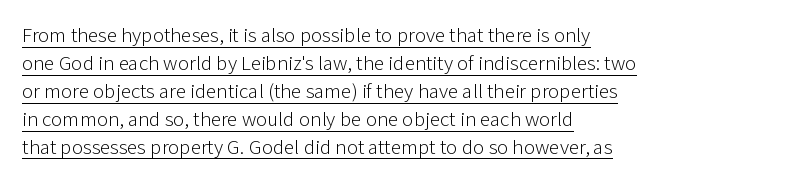
{"italic": "no", "bold": "no", "underline": "yes", "align": "left", "line_spacing": "normal", "line_spacing_ratio": 1.33, "letter_spacing": "normal", "letter_spacing_em": 0.0, "glyph_px": 21}
